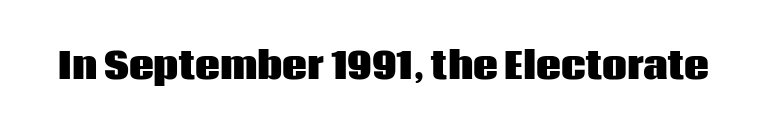
The face used here is proportionally spaced, like ordinary book or web type. Stroke terminals: plain, sans-serif. Quick note: underline off. The passage shown has conventional tracking throughout. Every letter is thick-stroked: bold, no question. Designer's note — italics off, roman on.
